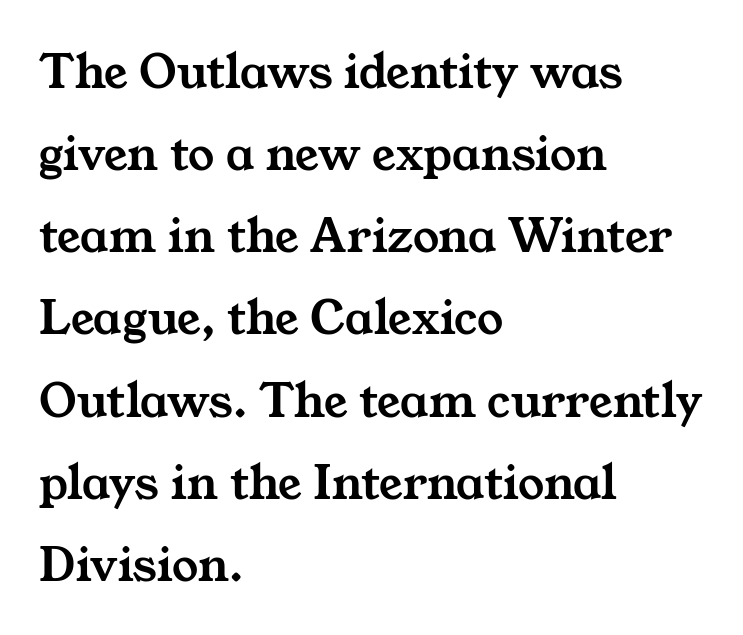
The image shows 52 px wide serif type; set left-aligned, normal line spacing (1.58x), normal letter spacing, not underlined; medium stroke contrast and a medium x-height.
